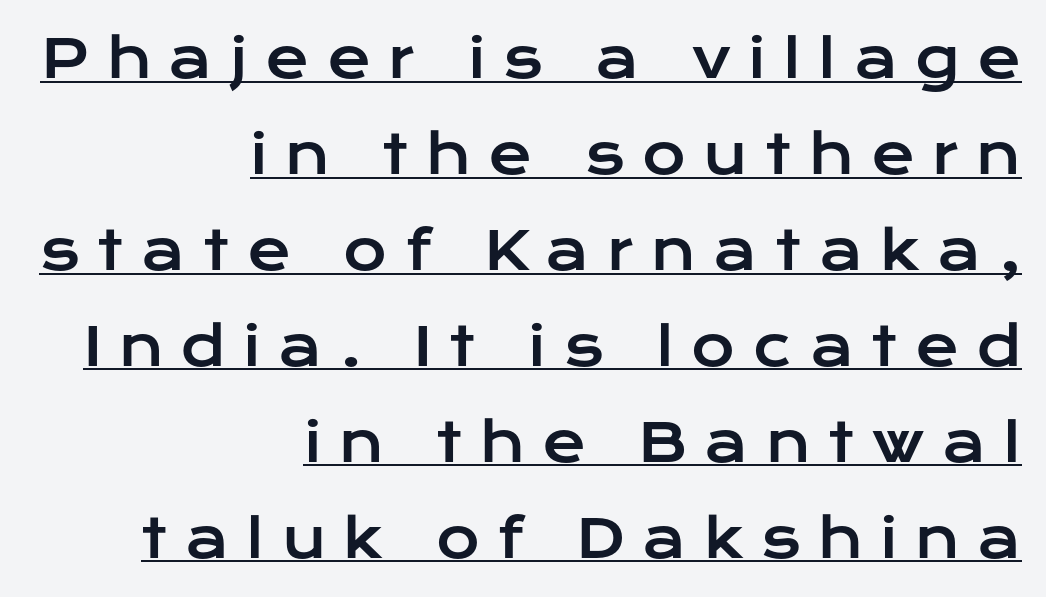
Q: Is the text italic (slanted)? A: No, it is upright.
Q: Is the typeface a serif or a sans-serif typeface? A: Sans-serif.
Q: Is the text underlined? A: Yes.
Q: How is the paragraph aligned? A: Right-aligned.
Q: Is the spacing between letters normal or unusually wide? A: Unusually wide.
Q: Width (condensed, normal, or wide)? A: Wide.
Q: Stroke contrast? A: Low.
Q: x-height? A: Medium.
Q: Monospaced? A: No.
